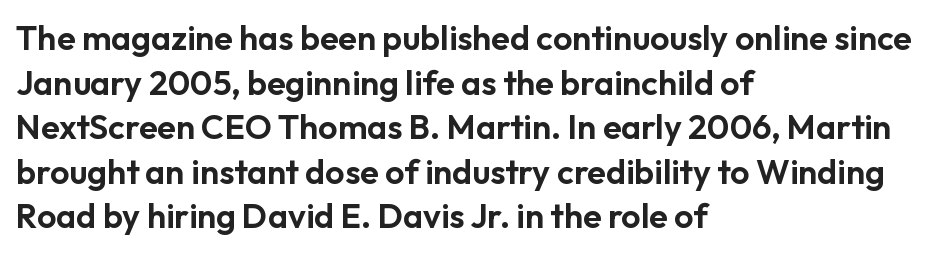
The passage shown is typeset with a sans-serif family. Character widths vary here, with narrow letters taking less room than wide ones. Vertically, the passage feels balanced, rows spaced as you'd expect. Between one letter and the next there's only the usual sliver of space. These lines stack with their left ends in a neat column. In terms of posture, this sample is upright.
